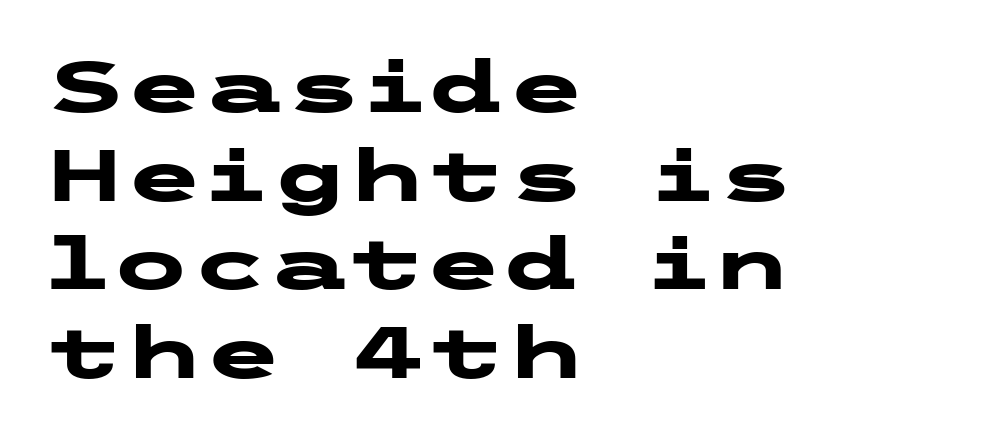
Reading down the block, your eye returns to a fixed left position each line. Typographic density is high because the face is bold. The area under the type is left untouched. Here the glyphs are tracked normally, forming tight word shapes.
